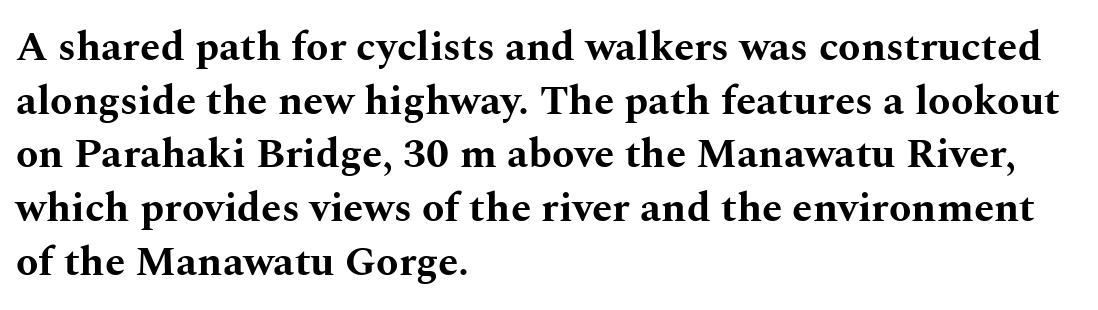
{"serif": "yes", "italic": "no", "bold": "yes", "weight": "bold", "width": "wide", "stroke_contrast": "medium", "x_height": "medium", "monospaced": "no", "underline": "no", "align": "left", "line_spacing": "normal", "line_spacing_ratio": 1.31, "letter_spacing": "normal", "letter_spacing_em": 0.0, "glyph_px": 41}
